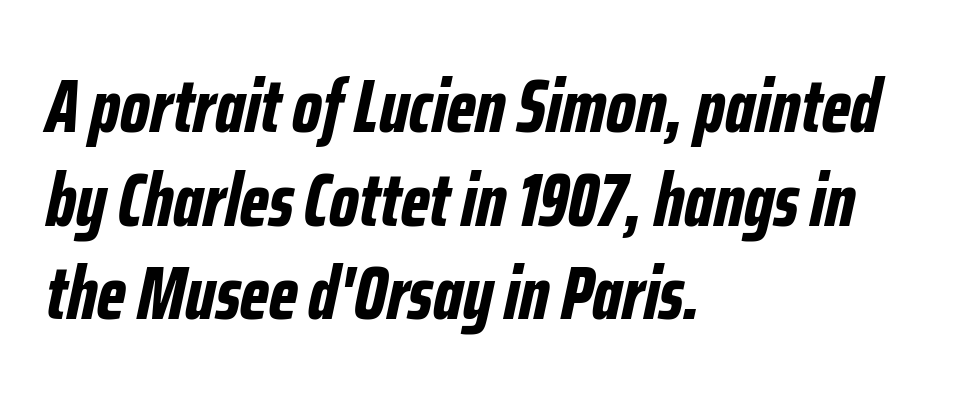
The image shows 75 px bold, condensed type, italic (leaning right); set left-aligned, normal line spacing (1.25x), normal letter spacing, not underlined; low stroke contrast and a medium x-height.
